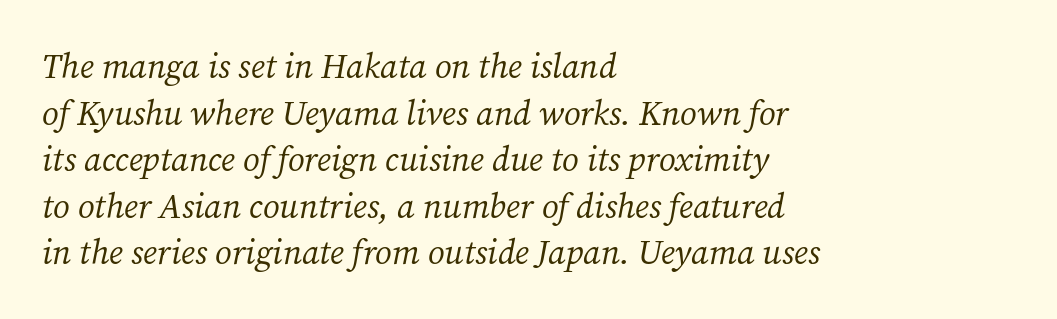
Q: Is the text bold? A: No.
Q: Is the text italic (slanted)? A: Yes, it leans right by about 12 degrees.
Q: Is the typeface a serif or a sans-serif typeface? A: Serif.
Q: Is the text underlined? A: No.
Q: How is the paragraph aligned? A: Left-aligned.
Q: Is the spacing between letters normal or unusually wide? A: Normal.
Q: Is the spacing between lines tight, normal or loose? A: Normal.
Q: Width (condensed, normal, or wide)? A: Normal.
Q: Stroke contrast? A: Medium.
Q: x-height? A: Medium.
Q: Monospaced? A: No.
